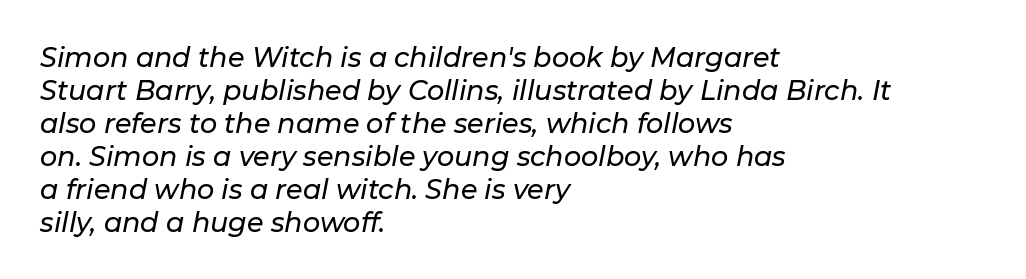
Q: Is the text italic (slanted)? A: Yes, it leans right by about 11 degrees.
Q: Is the text underlined? A: No.
Q: How is the paragraph aligned? A: Left-aligned.
Q: Is the spacing between letters normal or unusually wide? A: Normal.
